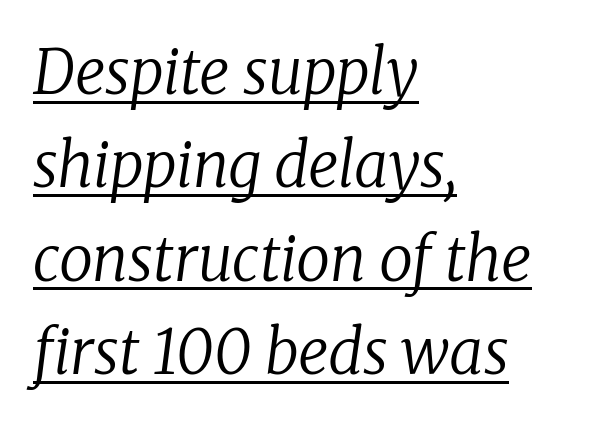
Caption: lettering with a line underneath. This block has exactly the height ordinary leading produces. There is no visible air inserted between adjacent glyphs. Is the block centered? No — it sits flush against the left margin.
